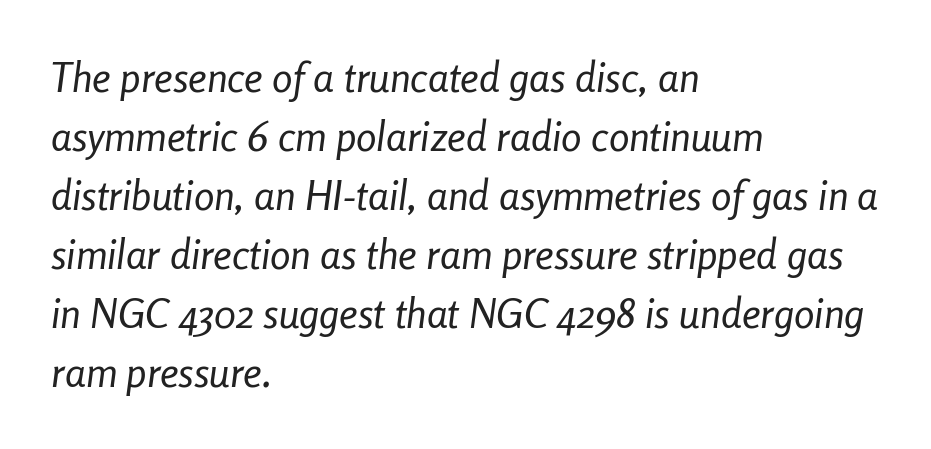
The image shows 41 px regular-weight, condensed type, italic (leaning right); set left-aligned, normal line spacing (1.44x), normal letter spacing, not underlined; low stroke contrast and a medium x-height.
